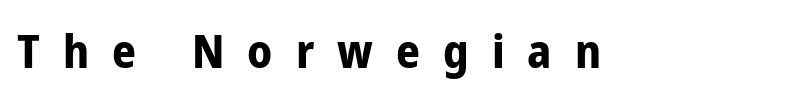
{"serif": "no", "italic": "no", "bold": "yes", "weight": "bold", "width": "condensed", "stroke_contrast": "low", "x_height": "medium", "monospaced": "no", "underline": "no", "letter_spacing": "wide", "letter_spacing_em": 0.49, "glyph_px": 47}
